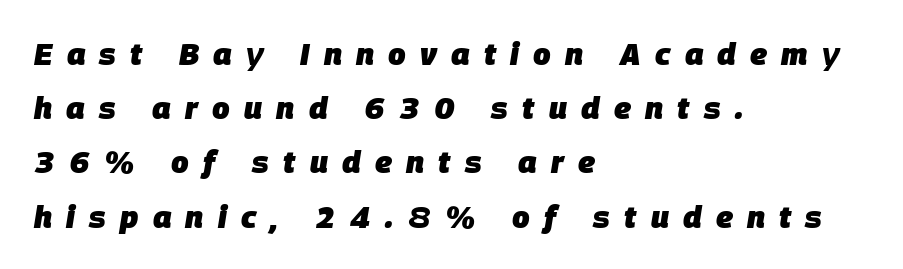
Is the block centered? No — it sits flush against the left margin. Varying glyph widths throughout — classic text-font behaviour. A dark, heavy texture on the line: the type is bold. Unmarked baselines from the first word to the last. The rendering inserts visible extra space after every character. Every character sits at an angle, as italics do.
